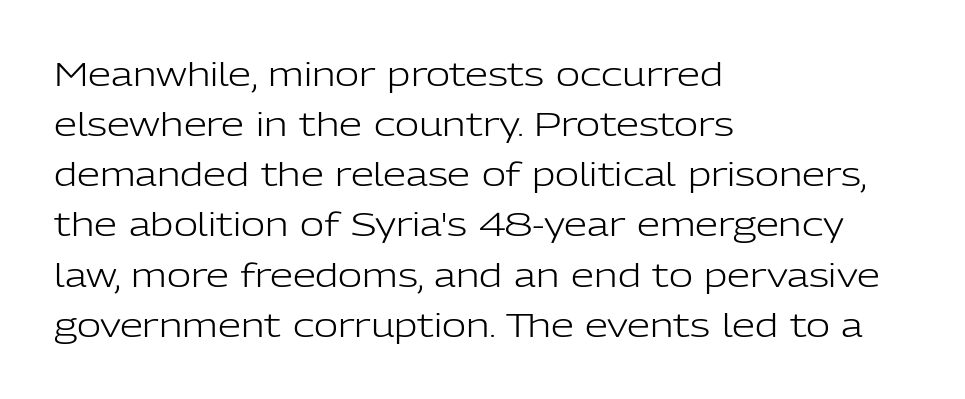
The image shows 33 px light sans-serif type, upright; set left-aligned, normal line spacing (1.52x), normal letter spacing, not underlined; low stroke contrast and a medium x-height.
